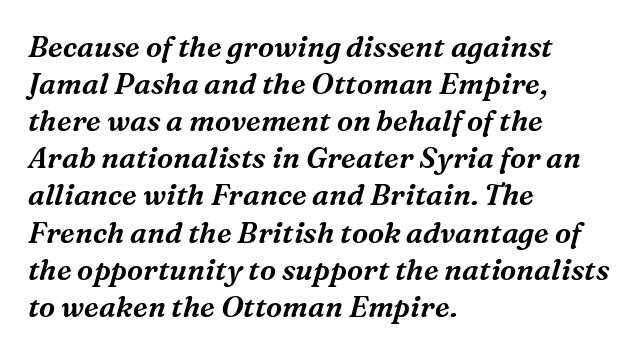
The image shows 29 px serif type, italic (leaning right); set left-aligned, normal line spacing (1.28x), normal letter spacing, not underlined; medium stroke contrast and a medium x-height.
